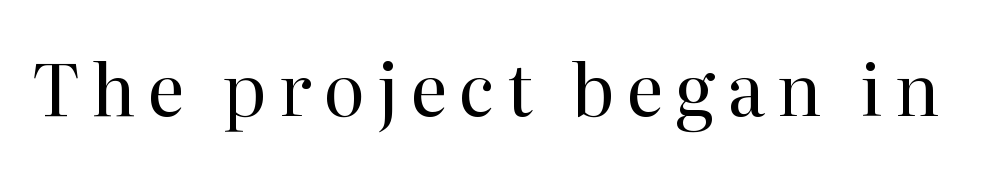
The image shows 71 px regular-weight serif type, upright; set not underlined; high stroke contrast and a medium x-height.
